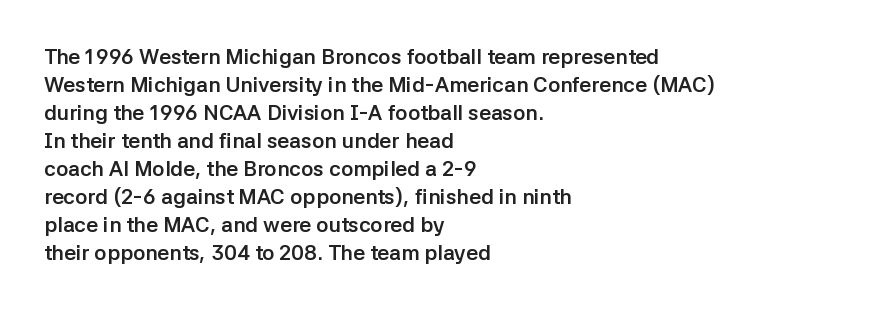
Q: Is the text bold? A: Yes.
Q: Is the text italic (slanted)? A: No, it is upright.
Q: Is the text underlined? A: No.
Q: How is the paragraph aligned? A: Left-aligned.
Q: Is the spacing between letters normal or unusually wide? A: Normal.
Q: Is the spacing between lines tight, normal or loose? A: Normal.
